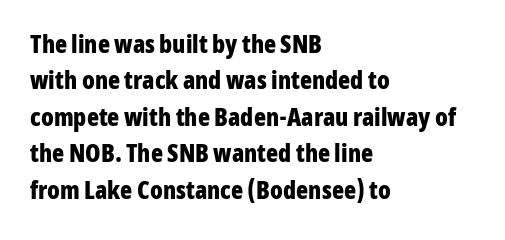
Q: Is the text bold? A: Yes.
Q: Is the text italic (slanted)? A: No, it is upright.
Q: Is the text underlined? A: No.
Q: How is the paragraph aligned? A: Left-aligned.
Q: Is the spacing between letters normal or unusually wide? A: Normal.
Q: Is the spacing between lines tight, normal or loose? A: Normal.
